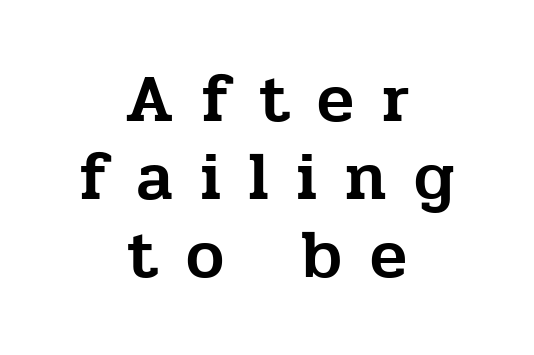
The passage shown is typed in a proportional face where columns would drift. The specimen reads as upright at a glance. Plain, unruled lines of type. The lines are quadded center.
